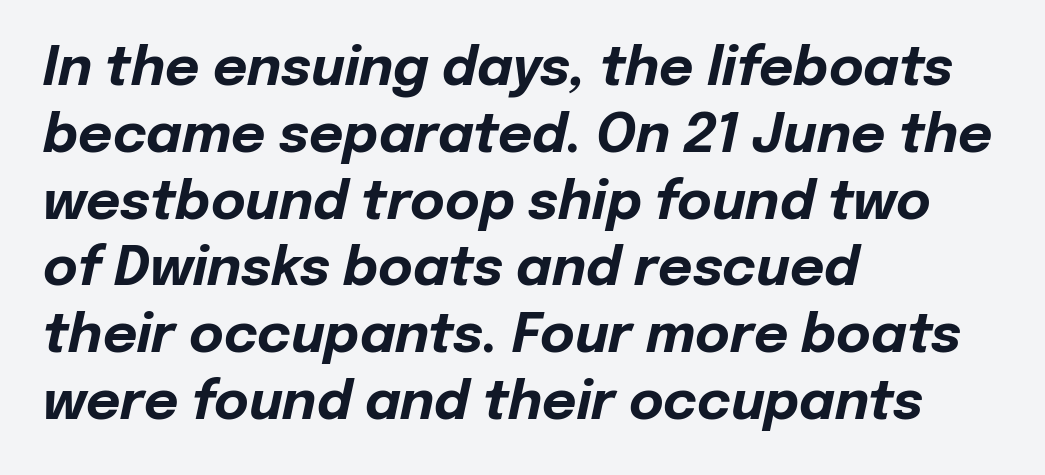
Any mark beneath the type? The region is blank. A classic flush-left, rag-right setting is used for this passage. The rendering uses natural spacing where letterforms have individual widths. A typesetter would call this zero additional tracking.
